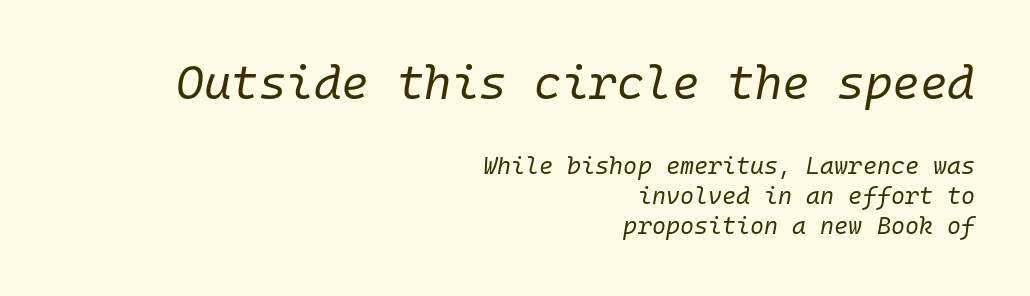
{"italic": "yes", "lean": "right", "slant_degrees": 10, "bold": "no", "weight": "regular", "width": "normal", "stroke_contrast": "low", "x_height": "medium", "monospaced": "yes", "underline": "no", "align": "right", "line_spacing": "normal", "line_spacing_ratio": 1.25, "letter_spacing": "normal", "letter_spacing_em": 0.0, "larger_block": "first", "size_ratio": 1.96, "glyph_px": 47}
